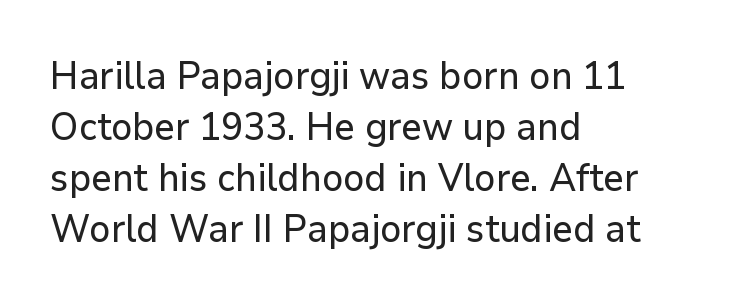
The image shows 38 px sans-serif type, upright; set left-aligned, normal line spacing (1.34x), normal letter spacing, not underlined; low stroke contrast and a medium x-height.
